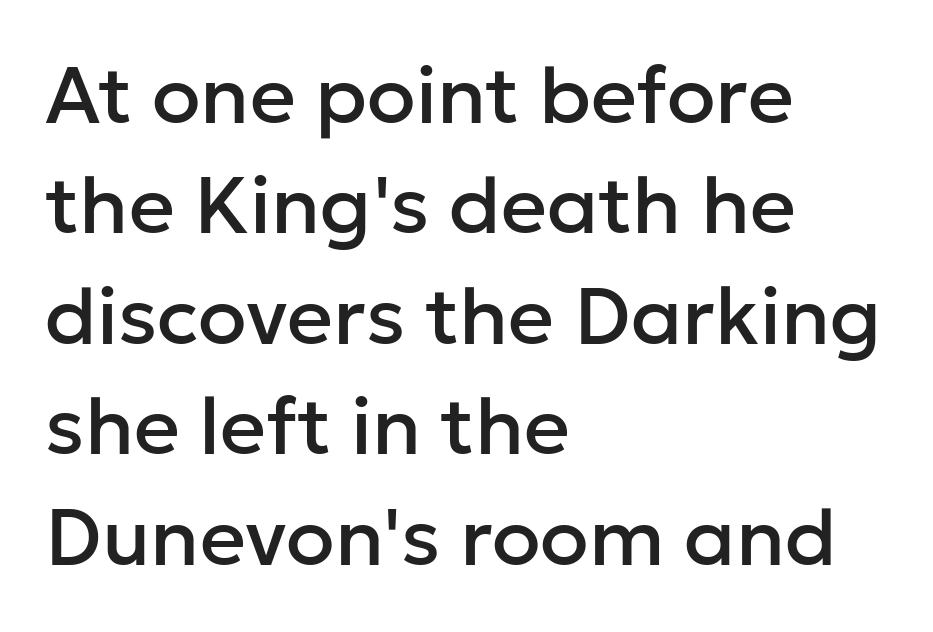
Vertical spacing — default. Typeset ragged right — the left edge is the straight one. The axis of the letterforms is exactly vertical. This rendering features lettering with no underline. Think of a printed novel: that variable character pitch is what you see here.
